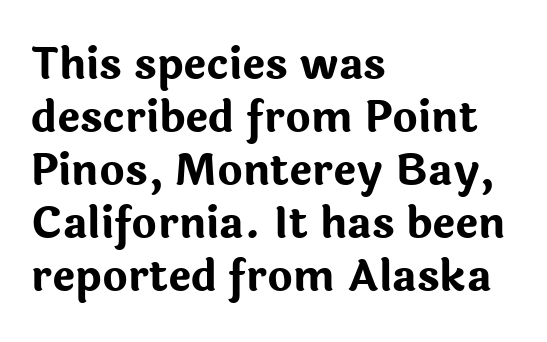
Posture: upright roman. Look at the tracking — it's just the regular setting, nothing added. The typesetter chose a ragged-right arrangement here. A sans-serif font was chosen for this passage. Set as a true bold cut, around the 700 mark.
